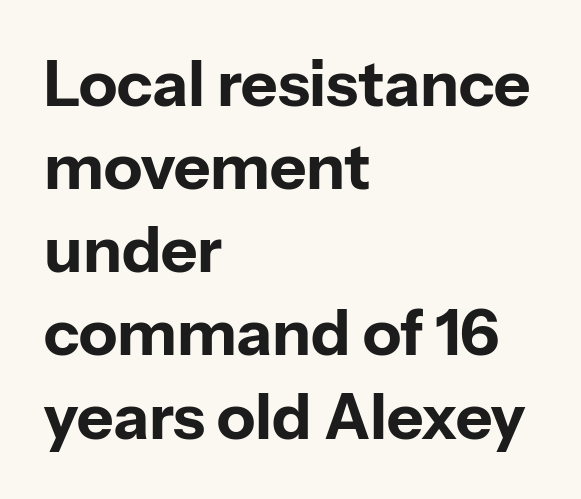
{"serif": "no", "italic": "no", "bold": "yes", "weight": "bold", "width": "normal", "stroke_contrast": "low", "x_height": "medium", "monospaced": "no", "underline": "no", "align": "left", "line_spacing": "normal", "line_spacing_ratio": 1.32, "letter_spacing": "normal", "letter_spacing_em": 0.0, "glyph_px": 63}
